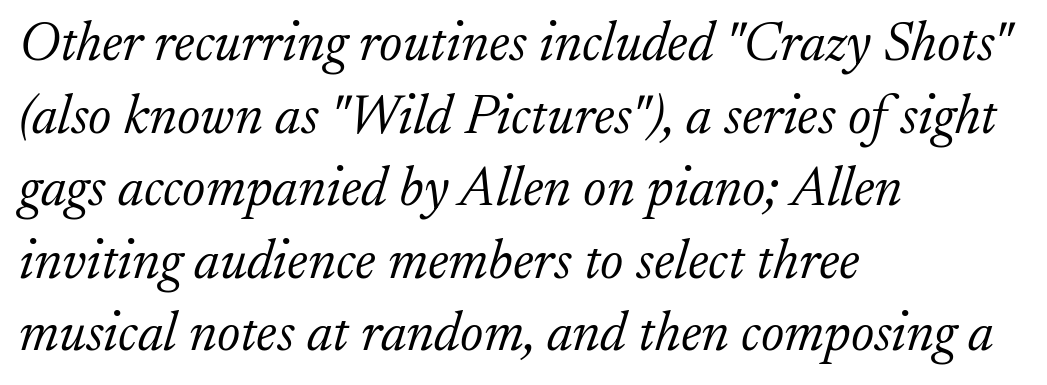
The image shows 55 px light serif type, italic (leaning right); set left-aligned, normal line spacing (1.32x), normal letter spacing, not underlined; low stroke contrast and a small x-height.
